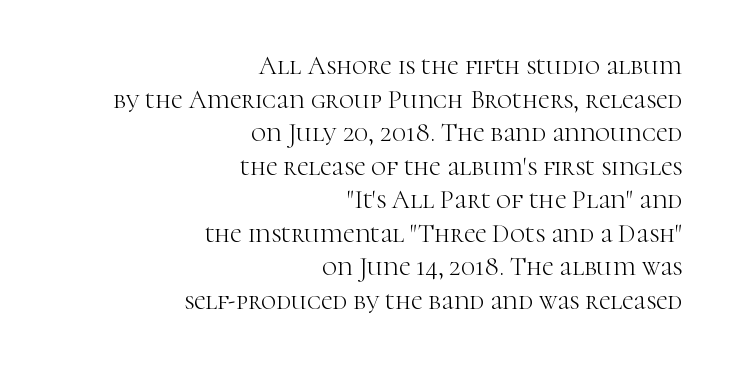
{"italic": "no", "bold": "no", "underline": "no", "align": "right", "line_spacing": "normal", "line_spacing_ratio": 1.29, "letter_spacing": "normal", "letter_spacing_em": 0.0, "glyph_px": 26}
